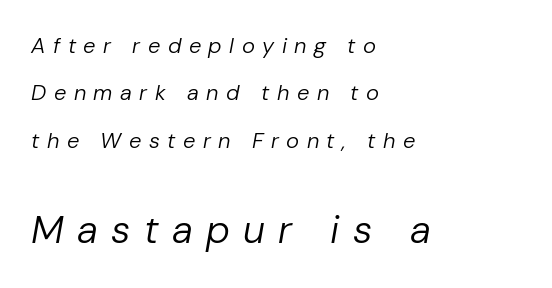
The image shows 39 px regular-weight type, italic (leaning right); set left-aligned, loose line spacing (2.15x), unusually wide letter spacing (+0.34 em), not underlined; the second (bottom) block is 1.77x larger; low stroke contrast and a medium x-height.
